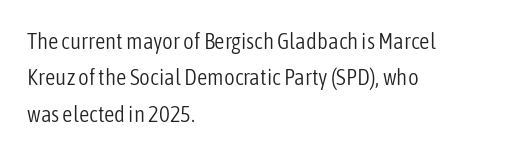
Compared with typical paragraphs, the rows here are spaced about the same. The letterforms sit at book weight or below. Ascenders rise straight up at ninety degrees. The lines are quadded left. Check the space under the baseline: it is left empty. Tracking value appears to be zero — textbook default spacing.
